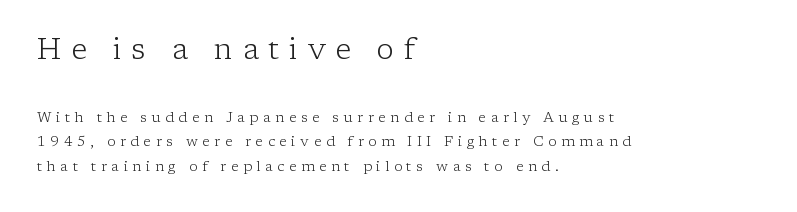
The image shows 29 px light serif type, upright; set left-aligned, line spacing 1.75x, unusually wide letter spacing (+0.33 em), not underlined; the first (top) block is 2.07x larger; low stroke contrast and a medium x-height.
